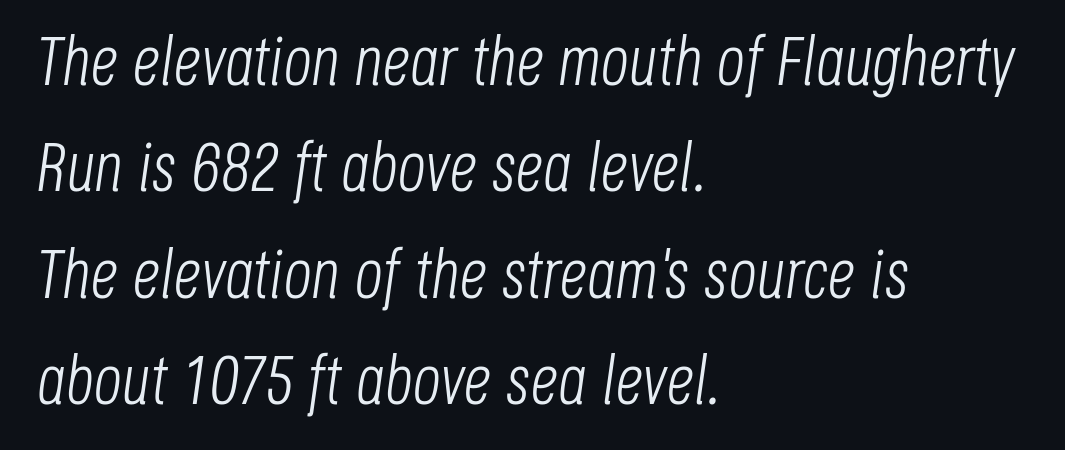
The image shows 69 px light, condensed type, italic (leaning right); set left-aligned, normal line spacing (1.54x), normal letter spacing, not underlined; low stroke contrast and a large x-height.
